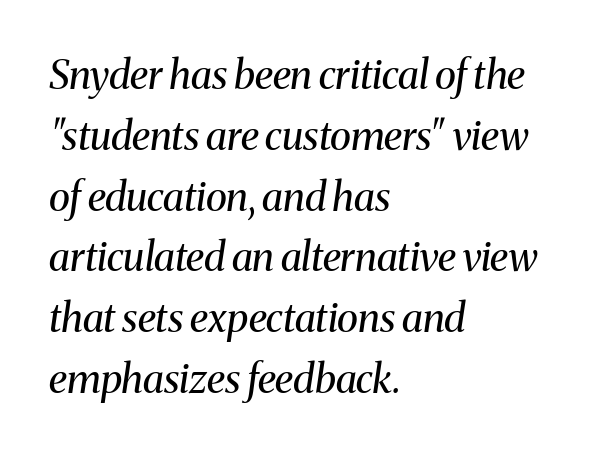
Q: Is the text bold? A: No.
Q: Is the text italic (slanted)? A: Yes, it leans right by about 8 degrees.
Q: Is the typeface a serif or a sans-serif typeface? A: Serif.
Q: Is the text underlined? A: No.
Q: How is the paragraph aligned? A: Left-aligned.
Q: Is the spacing between letters normal or unusually wide? A: Normal.
Q: Is the spacing between lines tight, normal or loose? A: Normal.
Q: Width (condensed, normal, or wide)? A: Normal.
Q: Stroke contrast? A: Medium.
Q: x-height? A: Medium.
Q: Monospaced? A: No.
